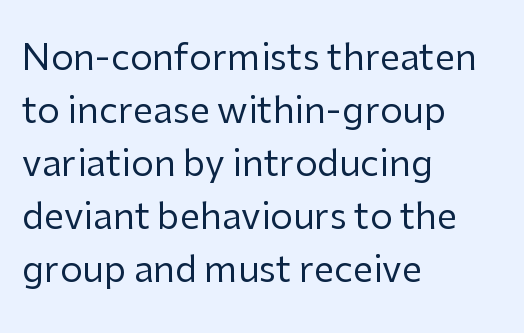
The image shows 36 px regular-weight sans-serif type, upright; set left-aligned, normal line spacing (1.47x), normal letter spacing, not underlined; low stroke contrast and a medium x-height.
